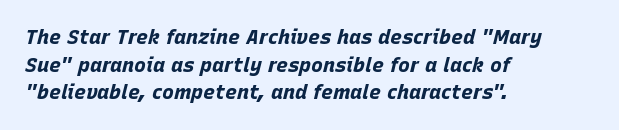
The image shows 20 px bold type, italic (leaning right); set left-aligned, normal line spacing (1.38x), normal letter spacing, not underlined.
